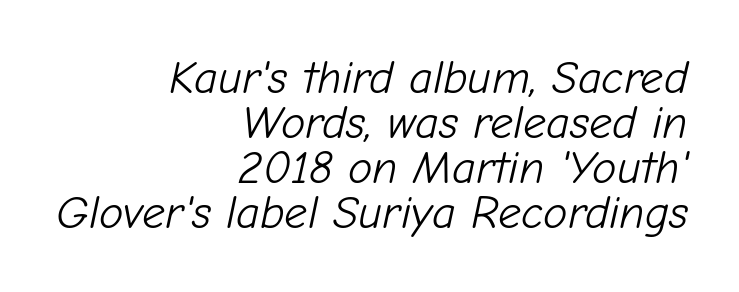
{"italic": "yes", "lean": "right", "slant_degrees": 12, "bold": "no", "weight": "light", "width": "normal", "stroke_contrast": "low", "x_height": "medium", "monospaced": "no", "underline": "no", "align": "right", "line_spacing": "tight", "line_spacing_ratio": 0.98, "letter_spacing": "normal", "letter_spacing_em": 0.0, "glyph_px": 46}
